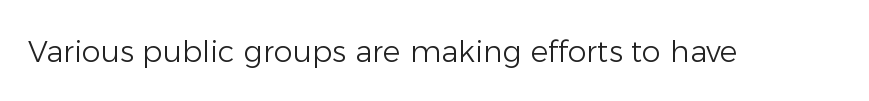
The image shows 30 px light sans-serif type, upright; set normal letter spacing, not underlined; low stroke contrast and a medium x-height.
